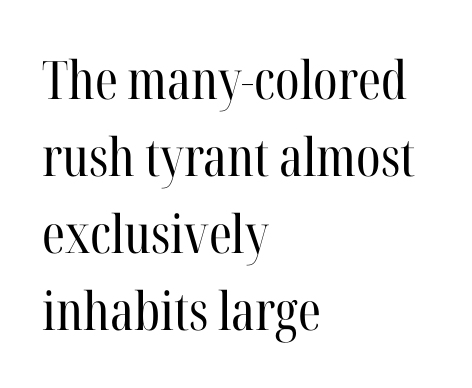
The vertical gap from one line to the next is medium. The letterforms sit at book weight or below. The letters sit at their default tracking, neither squeezed nor spread. Rule under the text: the space is simply empty. In terms of posture, this sample is upright. The passage shown is typed in a proportional face where columns would drift.
